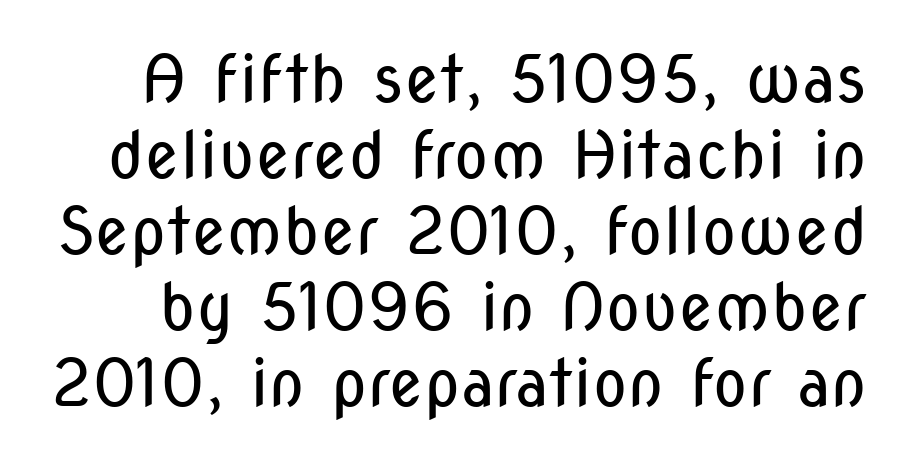
{"serif": "no", "italic": "no", "bold": "no", "weight": "regular", "width": "condensed", "stroke_contrast": "low", "x_height": "medium", "monospaced": "no", "underline": "no", "line_spacing_ratio": 1.17, "letter_spacing": "normal", "letter_spacing_em": 0.0, "glyph_px": 65}
